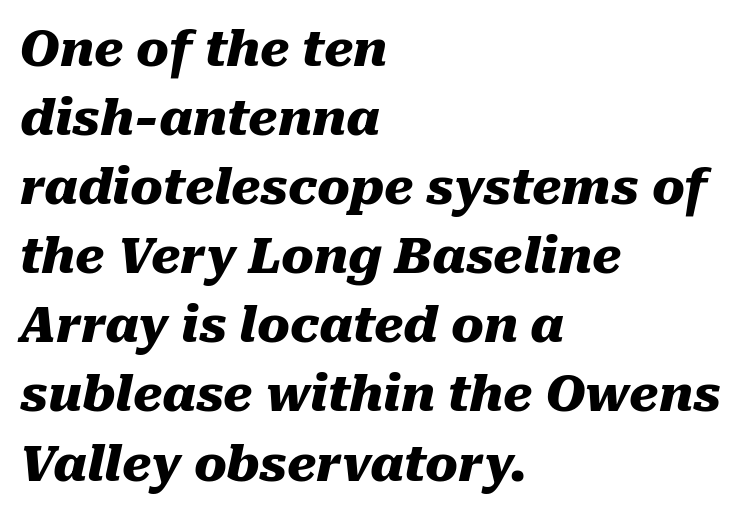
Proportional: the letters do not fall into vertical columns. Typographic density is high because the face is bold. Letters rest on an invisible, unmarked baseline. Looking at the ascenders, they clearly lean.
